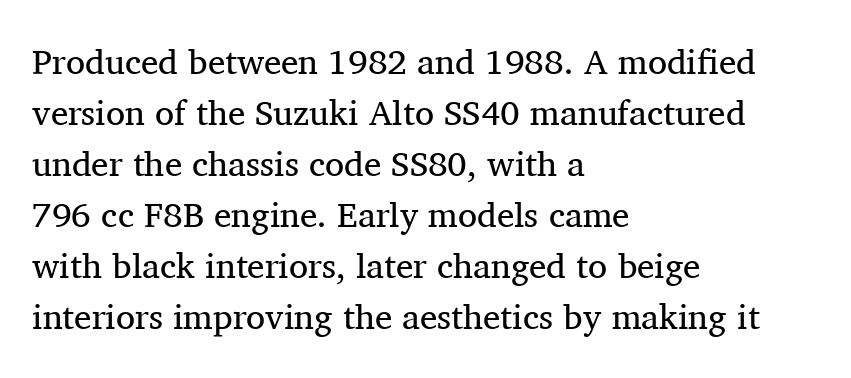
The image shows 35 px regular-weight serif type, upright; set left-aligned, normal line spacing (1.46x), normal letter spacing, not underlined; medium stroke contrast and a medium x-height.
